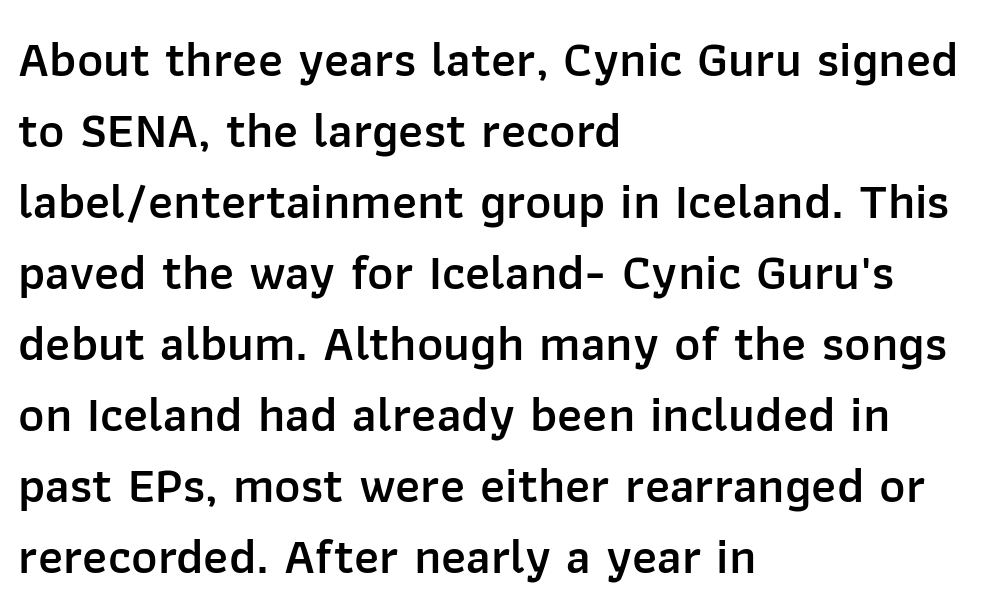
Q: Is the text bold? A: Semi-bold.
Q: Is the text italic (slanted)? A: No, it is upright.
Q: Is the typeface a serif or a sans-serif typeface? A: Sans-serif.
Q: Is the text underlined? A: No.
Q: How is the paragraph aligned? A: Left-aligned.
Q: Is the spacing between letters normal or unusually wide? A: Normal.
Q: Is the spacing between lines tight, normal or loose? A: Normal.
Q: Width (condensed, normal, or wide)? A: Normal.
Q: Stroke contrast? A: Low.
Q: x-height? A: Medium.
Q: Monospaced? A: No.
